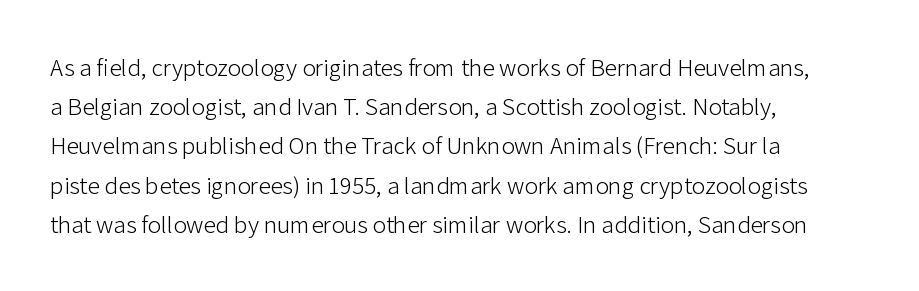
The image shows 25 px text type, upright; set left-aligned, normal line spacing (1.57x), normal letter spacing, not underlined.
